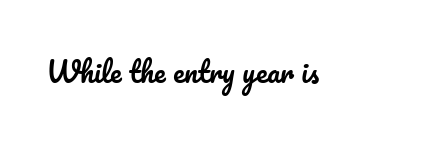
The image shows 28 px text type; set normal letter spacing, not underlined; low stroke contrast and a small x-height.
